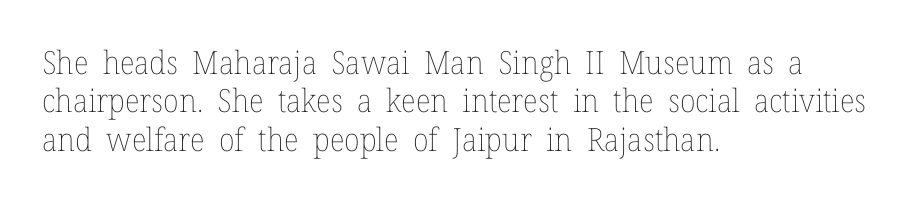
{"italic": "no", "bold": "no", "weight": "thin", "width": "normal", "stroke_contrast": "low", "x_height": "medium", "monospaced": "no", "underline": "no", "align": "left", "line_spacing_ratio": 1.2, "letter_spacing": "normal", "letter_spacing_em": 0.0, "glyph_px": 32}
